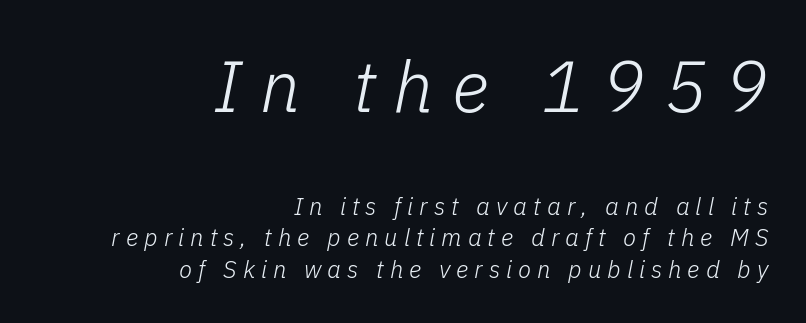
The rendering uses natural spacing where letterforms have individual widths. Caption: expanded tracking, letters set apart. Underline: absent. The lines are quadded right. Compared with ordinary roman type, these characters are visibly tilted.
